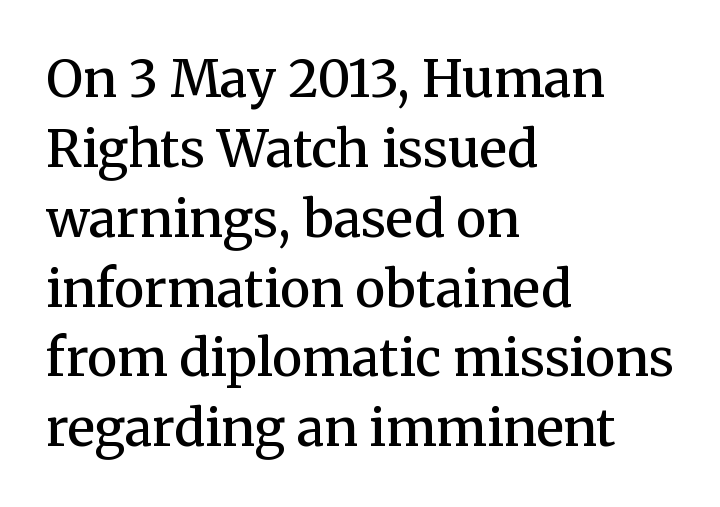
The image shows 51 px semibold serif type, upright; set left-aligned, normal line spacing (1.37x), normal letter spacing, not underlined; medium stroke contrast and a medium x-height.
